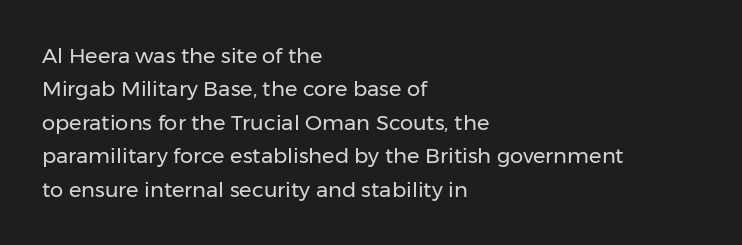
How would I describe the line gaps? Plain and ordinary. Weight: in the light-to-regular range. The type is set solid horizontally, with unmodified tracking. The lines are quadded left.
